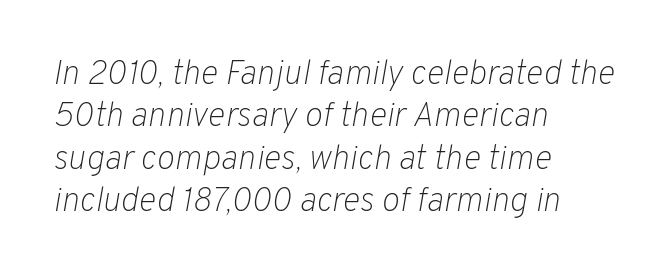
The rows are spaced the way most documents space them. The lettering tilts uniformly, giving the passage an italic look. Do the characters align in a grid? No, the font is proportional. Heaviness? Minimal to ordinary, like unemphasized prose. Caption: multi-line text, flush left, ragged right.
